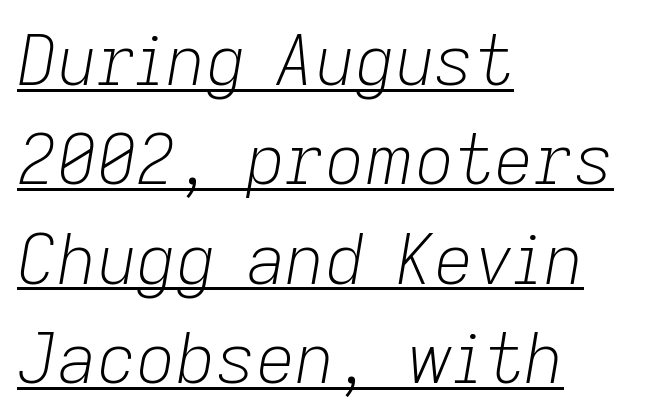
The specimen reads as italic at a glance. These lines sit exactly where default settings would place them. Each line starts at the same left margin while the right side varies. No extra ink here — the face is not bold. Think of a printed novel: that variable character pitch is what you see here.
